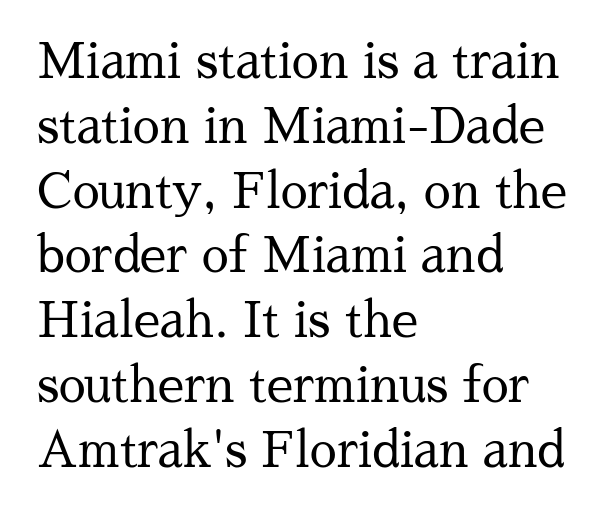
The image shows 48 px regular-weight serif type, upright; set left-aligned, normal line spacing (1.35x), normal letter spacing, not underlined; medium stroke contrast and a medium x-height.
